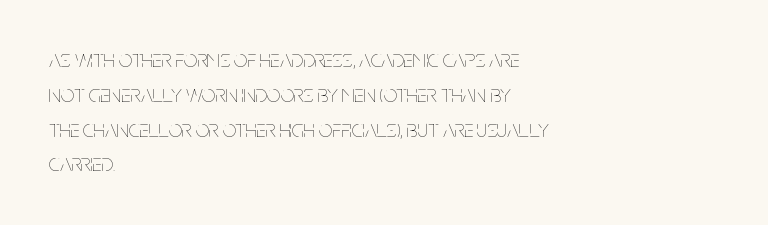
The image shows 24 px text type, upright; set left-aligned, normal line spacing (1.45x), normal letter spacing, not underlined.
